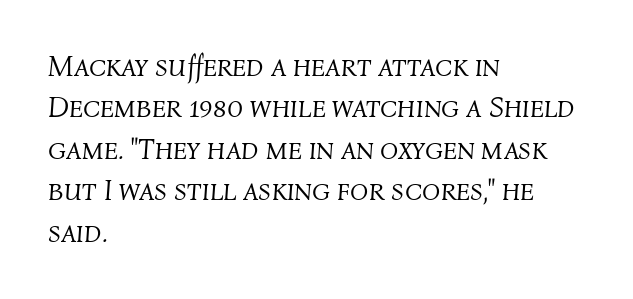
Q: Is the text bold? A: No.
Q: Is the text italic (slanted)? A: Yes, it leans right by about 4 degrees.
Q: Is the text underlined? A: No.
Q: How is the paragraph aligned? A: Left-aligned.
Q: Is the spacing between letters normal or unusually wide? A: Normal.
Q: Is the spacing between lines tight, normal or loose? A: Normal.
Q: Width (condensed, normal, or wide)? A: Normal.
Q: Stroke contrast? A: Medium.
Q: x-height? A: Medium.
Q: Monospaced? A: No.
